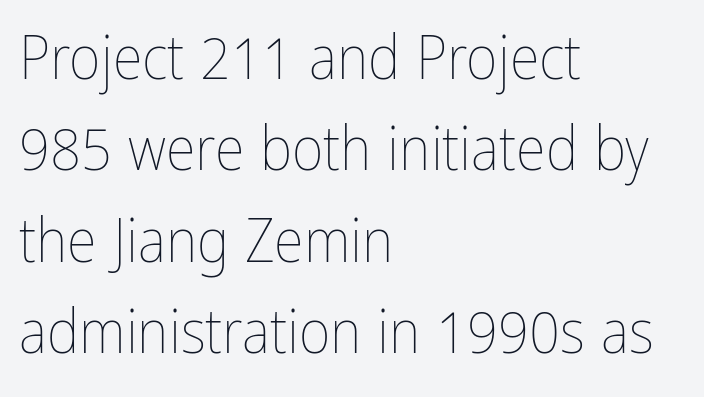
{"italic": "no", "bold": "no", "weight": "thin", "width": "condensed", "stroke_contrast": "low", "x_height": "medium", "monospaced": "no", "underline": "no", "align": "left", "line_spacing": "normal", "line_spacing_ratio": 1.5, "letter_spacing": "normal", "letter_spacing_em": 0.0, "glyph_px": 61}
